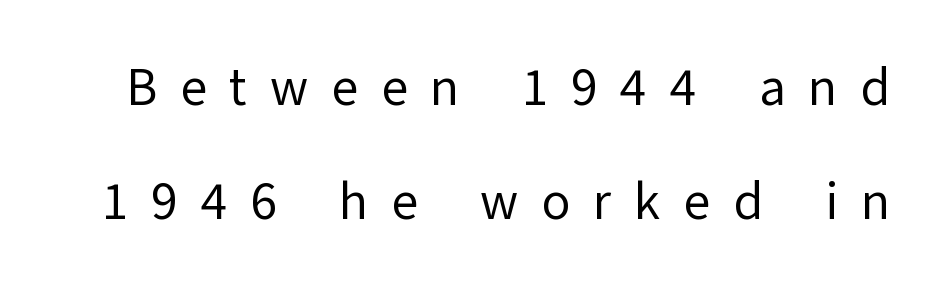
A quiet, ordinary-to-light weight characterises the typeface. You could not count columns in this text — the font is proportionally spaced. Notice how the stems are strictly vertical — no italics here. In terms of letterspacing, this is a distinctly airy, spread setting.
